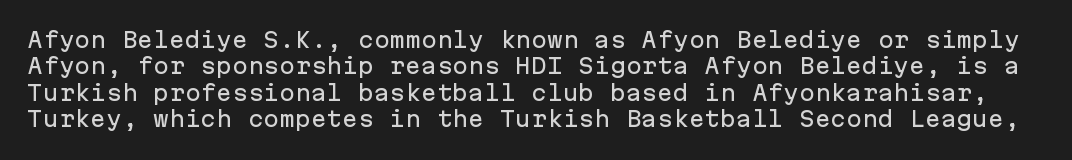
Q: Is the text italic (slanted)? A: No, it is upright.
Q: Is the text underlined? A: No.
Q: Is the spacing between letters normal or unusually wide? A: Normal.
Q: Is the spacing between lines tight, normal or loose? A: Normal.
